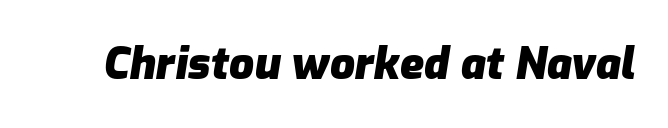
{"italic": "yes", "lean": "right", "slant_degrees": 9, "bold": "yes", "weight": "heavy", "width": "normal", "stroke_contrast": "low", "x_height": "medium", "monospaced": "no", "underline": "no", "letter_spacing": "normal", "letter_spacing_em": 0.0, "glyph_px": 44}
